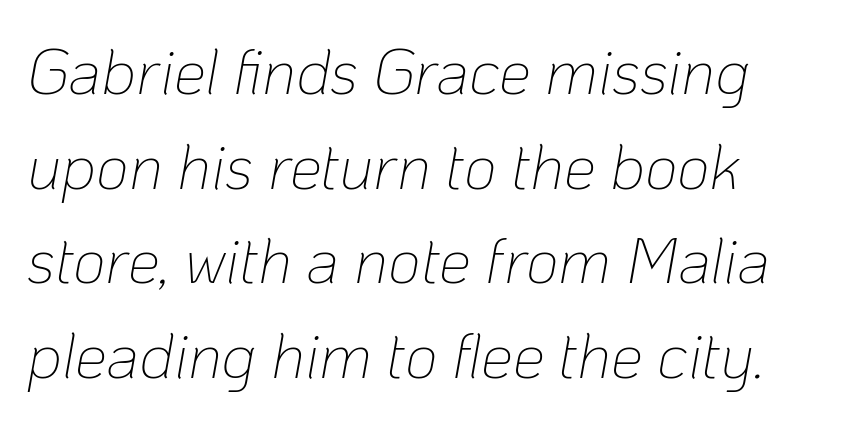
Characters are canted at an angle relative to the baseline's perpendicular. The weight tops out at a normal text grade. A typesetter would call this proportional, since set widths differ per character. Honestly, there is no underline to notice here at all.
